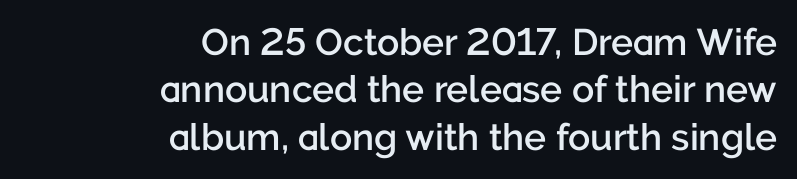
The image shows 37 px semibold sans-serif type, upright; set right-aligned, normal line spacing (1.28x), normal letter spacing, not underlined; low stroke contrast and a medium x-height.
